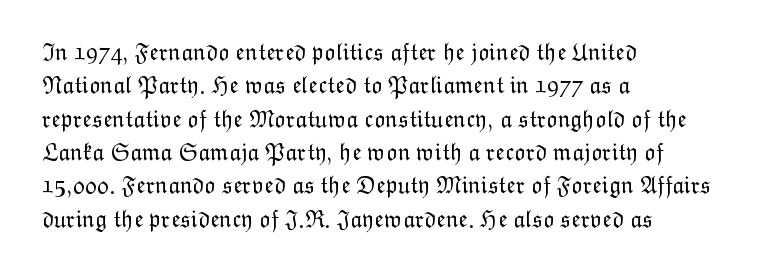
The image shows 24 px text type, upright; set left-aligned, normal line spacing (1.39x), normal letter spacing, not underlined.
